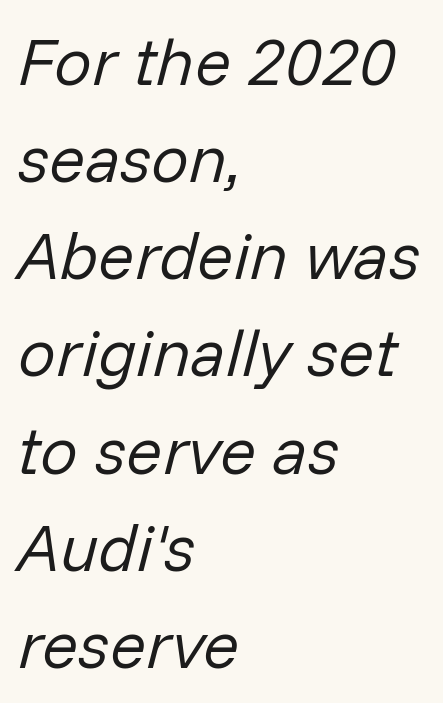
The image shows 67 px regular-weight type, italic (leaning right); set left-aligned, normal line spacing (1.45x), normal letter spacing, not underlined; low stroke contrast and a medium x-height.
